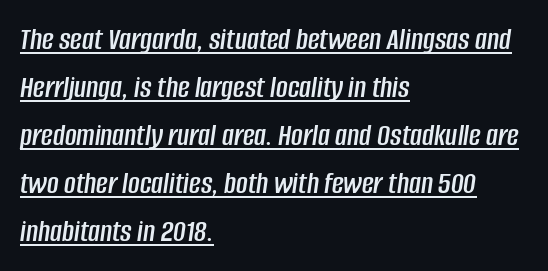
{"italic": "yes", "lean": "right", "slant_degrees": 8, "width": "condensed", "stroke_contrast": "low", "x_height": "large", "monospaced": "no", "underline": "yes", "align": "left", "line_spacing": "normal", "line_spacing_ratio": 1.5, "letter_spacing": "normal", "letter_spacing_em": 0.0, "glyph_px": 32}
